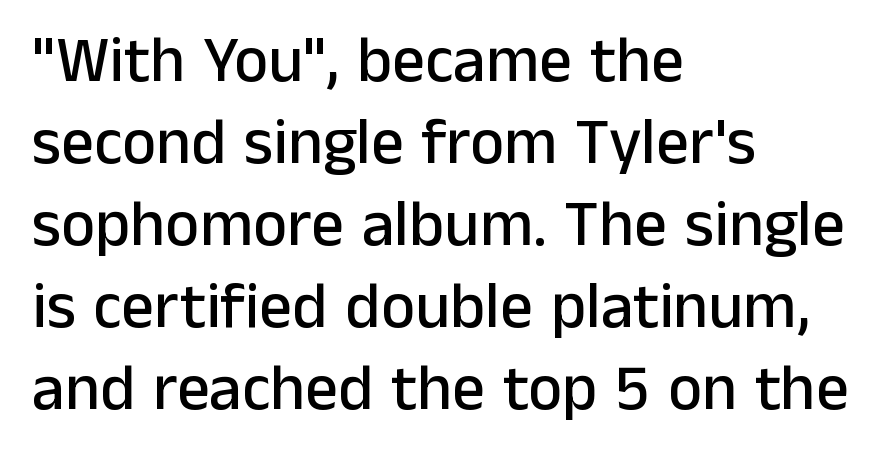
Each word holds together tightly as a unit, with standard inter-letter gaps. Has an underline been added? It has not. This is sans-serif lettering, the kind often seen on screens and signage. Posture: vertical. What's the leading like? Ordinary, nothing unusual. Notice how the passage keeps a crisp vertical edge on the left only.
